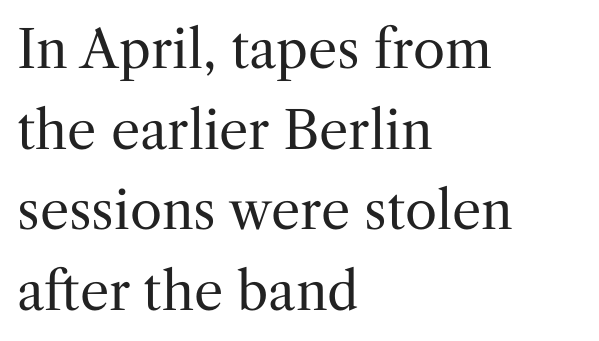
The image shows 52 px regular-weight serif type, upright; set left-aligned, normal line spacing (1.55x), normal letter spacing, not underlined; medium stroke contrast and a medium x-height.
